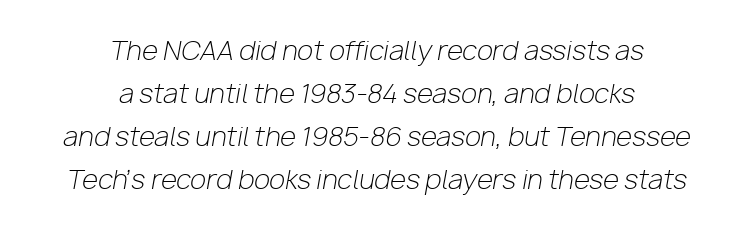
Weight: not bold — regular or lighter. The rendering positions every line midway between the sides. Leading matches the norm, producing a regular column. Descenders are the only things crossing below the line. Would a proofreader flag this as italicized? Yes. Characters follow at the spacing the type designer built in.
